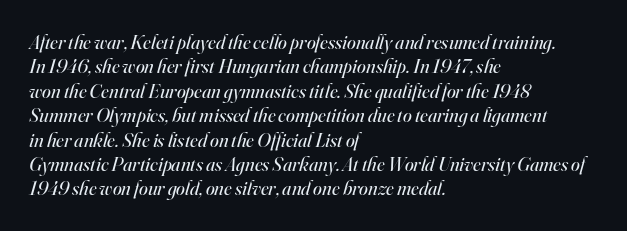
The tracking reads as untouched default to a designer's eye. The rendering anchors every line to the left-hand side. The specimen reads as italic at a glance. Type without underlining.
